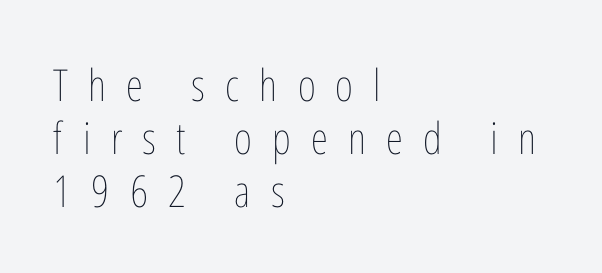
Q: Is the text bold? A: No.
Q: Is the text italic (slanted)? A: No, it is upright.
Q: Is the text underlined? A: No.
Q: How is the paragraph aligned? A: Left-aligned.
Q: Is the spacing between letters normal or unusually wide? A: Unusually wide.
Q: Width (condensed, normal, or wide)? A: Condensed.
Q: Stroke contrast? A: Low.
Q: x-height? A: Medium.
Q: Monospaced? A: No.
